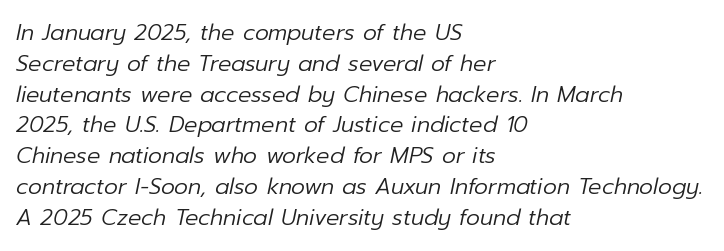
{"italic": "yes", "lean": "right", "slant_degrees": 12, "bold": "no", "underline": "no", "align": "left", "line_spacing": "normal", "line_spacing_ratio": 1.4, "letter_spacing": "normal", "letter_spacing_em": 0.0, "glyph_px": 22}
